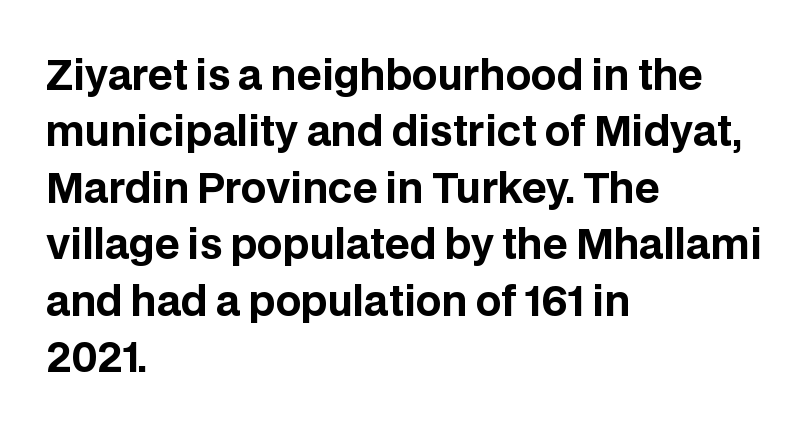
Rule under the text: the space is simply empty. The font's upright variant was chosen for this text. What stands out about the letter spacing? Nothing — it is the standard amount. Does the copy run flush right? No — it runs flush left.
